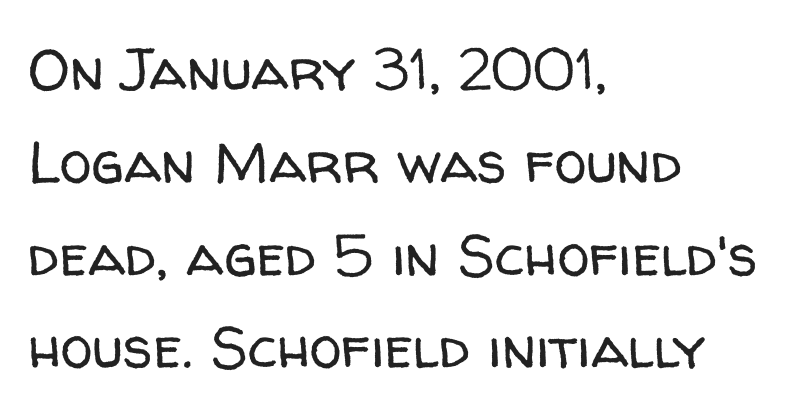
The image shows 58 px regular-weight sans-serif type, upright; set left-aligned, normal line spacing (1.6x), normal letter spacing, not underlined; low stroke contrast and a medium x-height.
